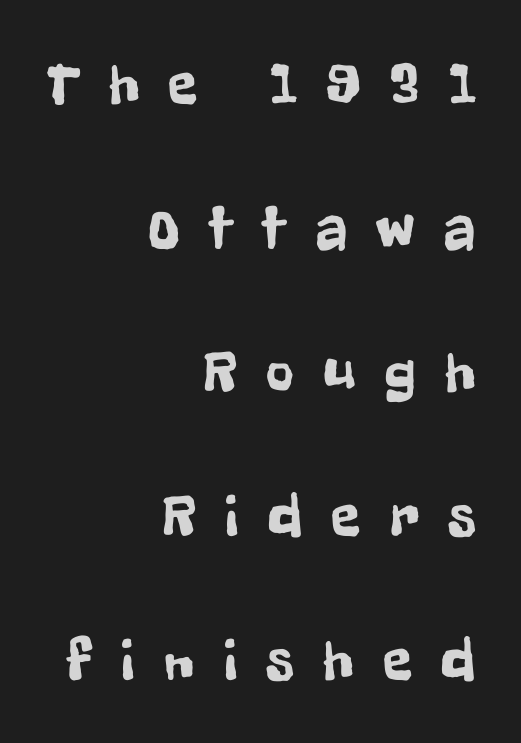
Spacing verdict: proportional, widths tailored to each character. Regarding leading, the lines here are spaced well apart. Serifs: no, the terminals of the letterforms are clean. Lines of text with bare space underneath. There is plenty of visible air inserted between adjacent glyphs.
